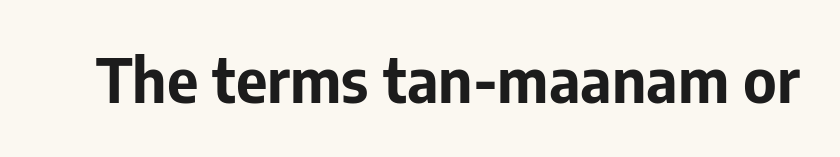
This sample uses plain, unmodified letter spacing. Bold? Absolutely — the strokes are thick and heavy. Note: no serifs on the glyphs. The type sits square on the baseline with zero lean. Plain, unruled lines of type.
